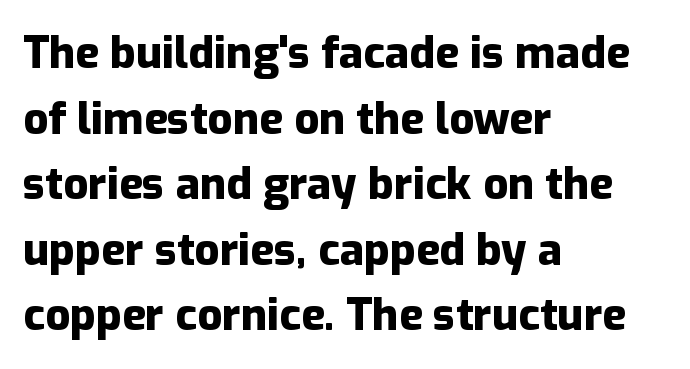
The font's upright variant was chosen for this text. Honestly, the letter spacing is just normal — you wouldn't notice it. The characters display no serif detailing; their extremities are plain. Here the designer chose a conventional face with non-uniform glyph widths.
